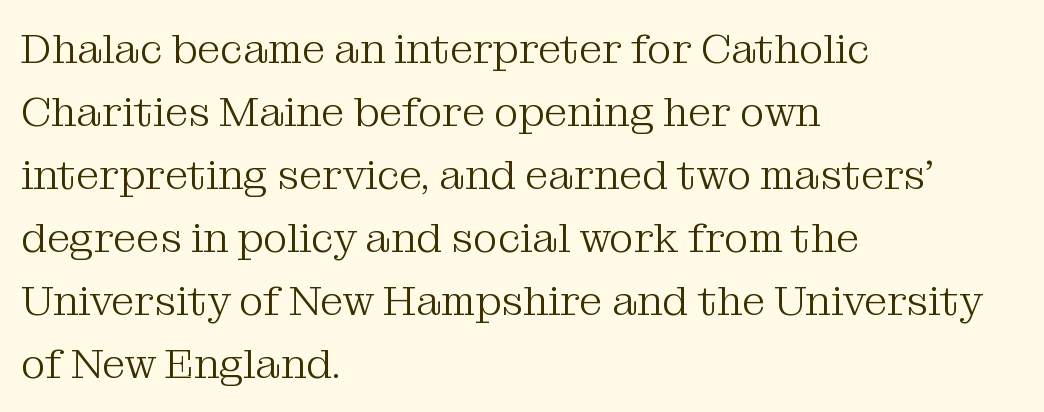
Q: Is the text bold? A: No.
Q: Is the text italic (slanted)? A: No, it is upright.
Q: Is the typeface a serif or a sans-serif typeface? A: Serif.
Q: Is the text underlined? A: No.
Q: How is the paragraph aligned? A: Left-aligned.
Q: Is the spacing between letters normal or unusually wide? A: Normal.
Q: Is the spacing between lines tight, normal or loose? A: Normal.
Q: Width (condensed, normal, or wide)? A: Normal.
Q: Stroke contrast? A: Medium.
Q: x-height? A: Medium.
Q: Monospaced? A: No.
